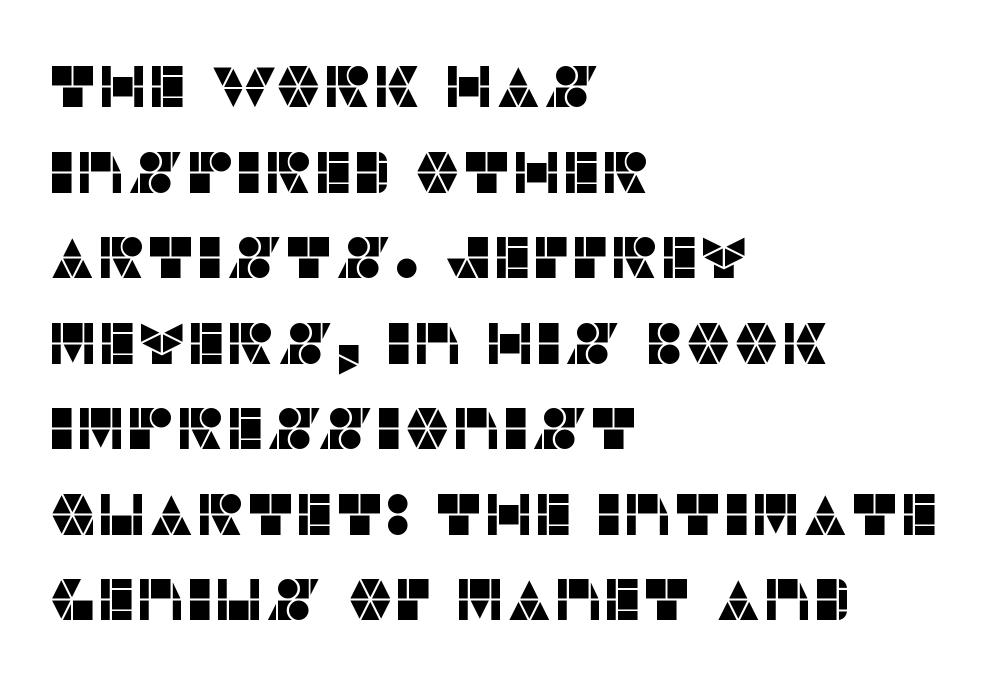
Only glyphs here, with clear space below each row. Characters remain perfectly vertical along every line. A typesetter would call this zero additional tracking. These lines are rendered in a variable-pitch font.
